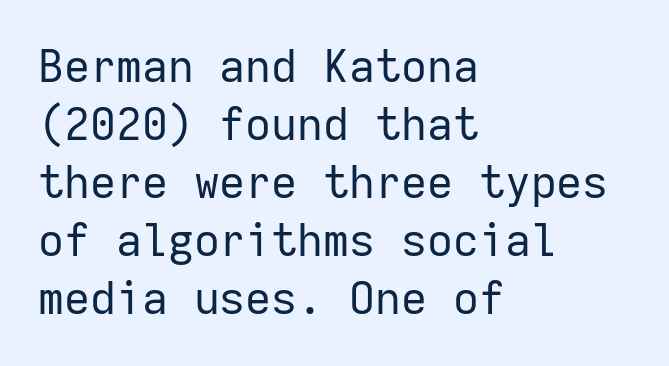
Q: Is the text bold? A: No.
Q: Is the text italic (slanted)? A: No, it is upright.
Q: Is the typeface a serif or a sans-serif typeface? A: Sans-serif.
Q: Is the text underlined? A: No.
Q: How is the paragraph aligned? A: Left-aligned.
Q: Is the spacing between letters normal or unusually wide? A: Normal.
Q: Is the spacing between lines tight, normal or loose? A: Normal.
Q: Width (condensed, normal, or wide)? A: Normal.
Q: Stroke contrast? A: Low.
Q: x-height? A: Medium.
Q: Monospaced? A: Yes.
